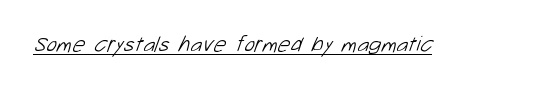
{"bold": "no", "underline": "yes", "letter_spacing": "normal", "letter_spacing_em": 0.0, "glyph_px": 22}
